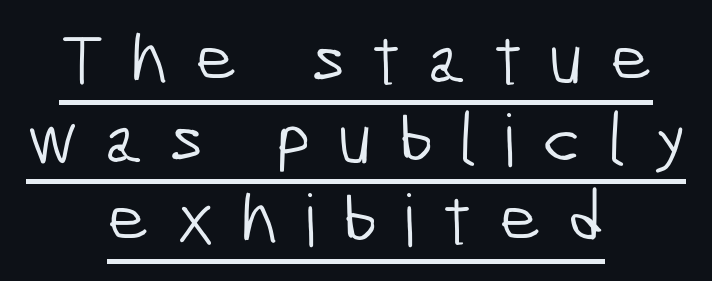
The image shows 72 px light, condensed sans-serif type; set centered, tight line spacing (1.11x), unusually wide letter spacing (+0.37 em), underlined; low stroke contrast and a medium x-height.
